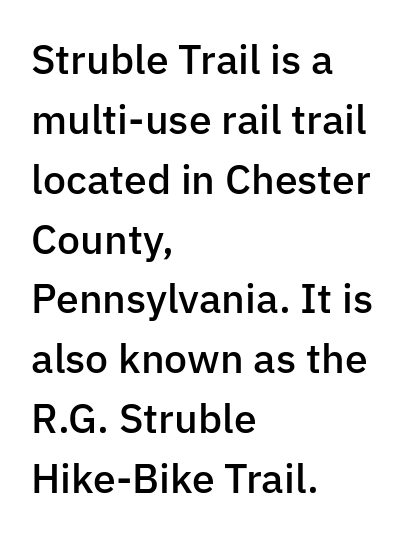
{"serif": "no", "italic": "no", "bold": "semi", "weight": "semibold", "width": "normal", "stroke_contrast": "low", "x_height": "medium", "monospaced": "no", "underline": "no", "align": "left", "line_spacing": "normal", "line_spacing_ratio": 1.46, "letter_spacing": "normal", "letter_spacing_em": 0.0, "glyph_px": 41}
